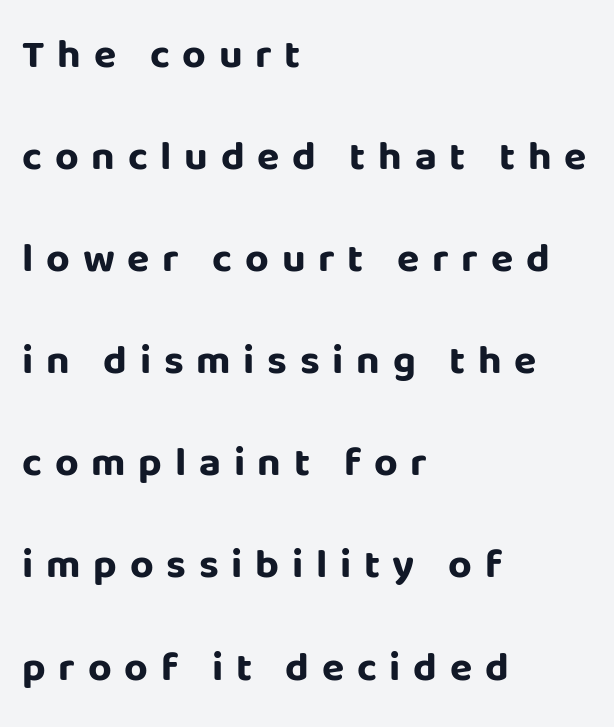
Q: Is the text bold? A: Yes.
Q: Is the text italic (slanted)? A: No, it is upright.
Q: Is the typeface a serif or a sans-serif typeface? A: Sans-serif.
Q: Is the text underlined? A: No.
Q: How is the paragraph aligned? A: Left-aligned.
Q: Is the spacing between letters normal or unusually wide? A: Unusually wide.
Q: Is the spacing between lines tight, normal or loose? A: Loose.
Q: Width (condensed, normal, or wide)? A: Normal.
Q: Stroke contrast? A: Low.
Q: x-height? A: Large.
Q: Monospaced? A: No.
